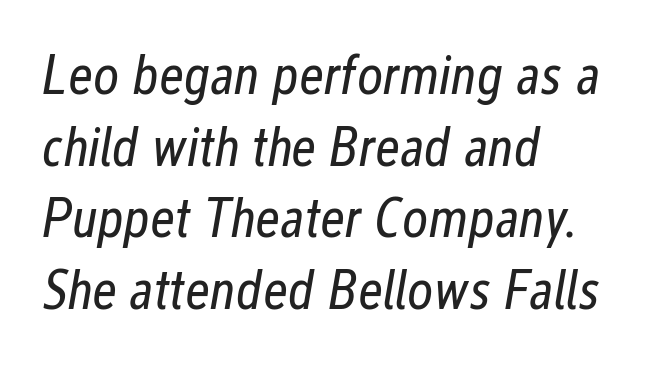
Q: Is the text bold? A: No.
Q: Is the text italic (slanted)? A: Yes, it leans right by about 12 degrees.
Q: Is the text underlined? A: No.
Q: How is the paragraph aligned? A: Left-aligned.
Q: Is the spacing between letters normal or unusually wide? A: Normal.
Q: Is the spacing between lines tight, normal or loose? A: Normal.
Q: Width (condensed, normal, or wide)? A: Condensed.
Q: Stroke contrast? A: Low.
Q: x-height? A: Medium.
Q: Monospaced? A: No.
